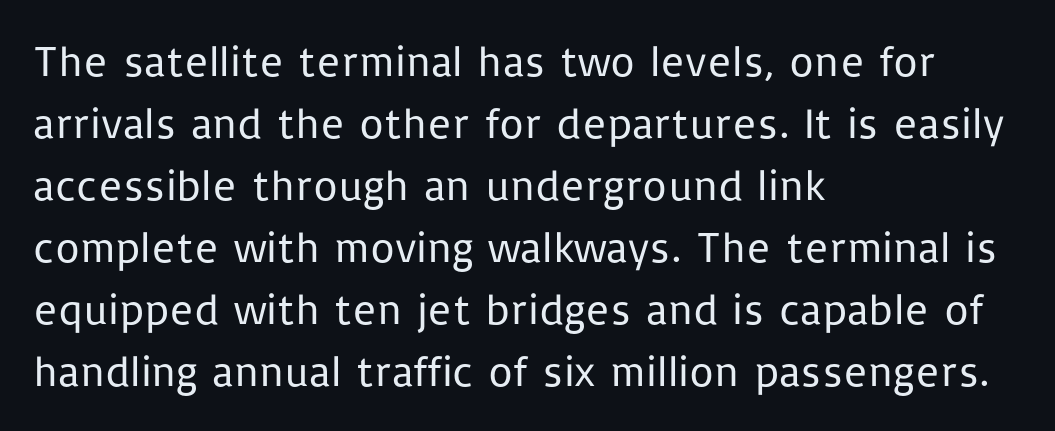
Alignment: flush left. Letters have the restrained weight of plain body copy at most. Whoever set this chose a conventional vertical rhythm. Unlike italic type, these characters show no tilt at all. The passage shown is typed in a proportional face where columns would drift. Descenders are the only things crossing below the line.
